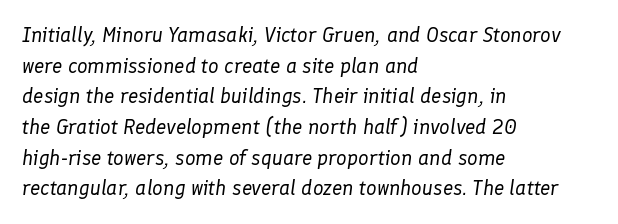
The letterforms sit at book weight or below. The letterforms sit shoulder to shoulder at normal distance. Line spacing here is normal. All the whitespace from short lines collects on the right. The face used here has a pronounced slope to its letters. The baseline area is clear.
